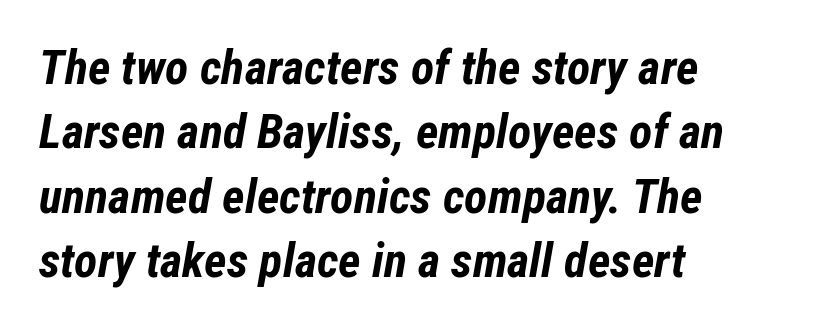
The image shows 48 px bold, condensed type, italic (leaning right); set left-aligned, normal line spacing (1.34x), normal letter spacing, not underlined; low stroke contrast and a medium x-height.
